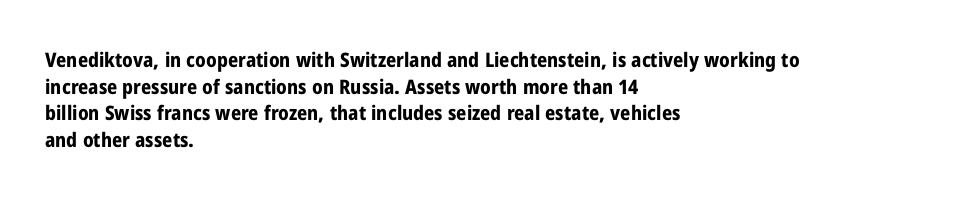
Q: Is the text bold? A: Yes.
Q: Is the text italic (slanted)? A: No, it is upright.
Q: Is the text underlined? A: No.
Q: How is the paragraph aligned? A: Left-aligned.
Q: Is the spacing between letters normal or unusually wide? A: Normal.
Q: Is the spacing between lines tight, normal or loose? A: Normal.
